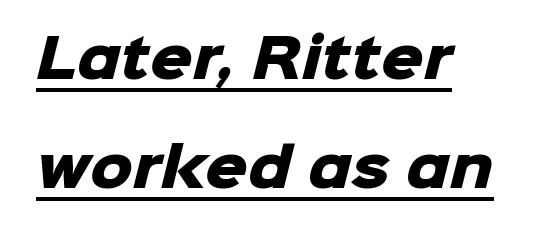
How are the letters spaced? Ordinarily, with no added tracking. These lines are rendered in a variable-pitch font. Each new line begins a long way beneath the previous one. The text was rendered using a sans face with plain stroke endings. Every row of glyphs begins at an identical x-position on the left. Set as a true bold cut, around the 700 mark.
